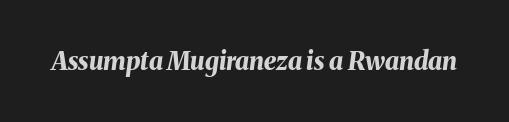
A typesetter would mark this as italic. In terms of letterspacing, this is plain default setting. Heavy, bold letterforms. Honestly, there is no underline to notice here at all.
